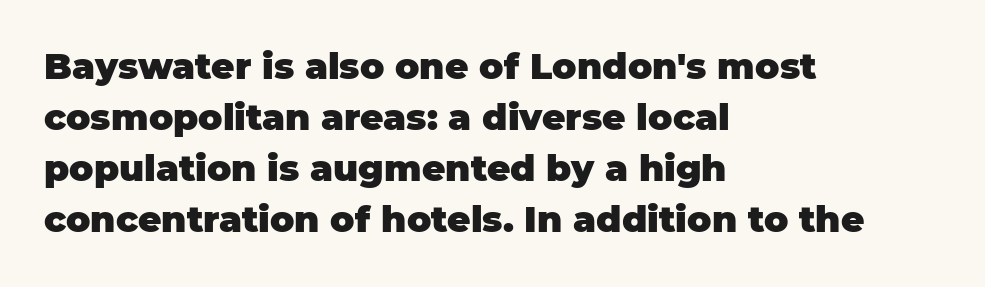
The image shows 36 px heavy sans-serif type, upright; set left-aligned, normal line spacing (1.42x), normal letter spacing, not underlined; low stroke contrast and a large x-height.
